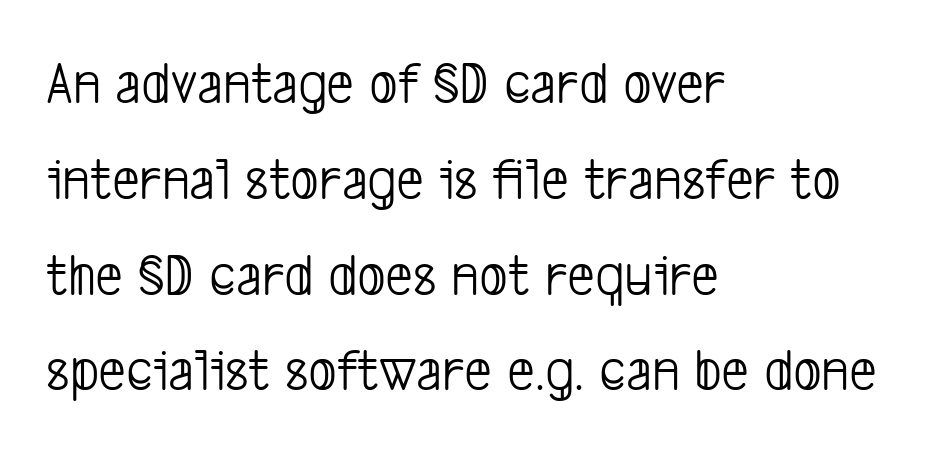
Stems here are at most as thick as an everyday book face. Note: no serifs on the glyphs. Typeset ragged right — the left edge is the straight one. Whoever set this chose a conventional vertical rhythm.
